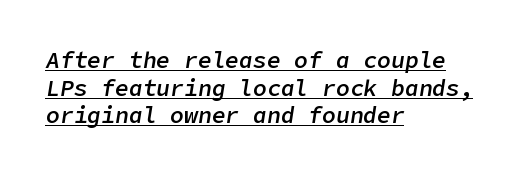
Students, note that the glyphs here touch the page at normal intervals. Slant detected: the letters are inclined. Does the copy run flush right? No — it runs flush left. Its strokes are somewhat broadened, the hallmark of semibold type. This sample carries an underscore along the baseline area.
